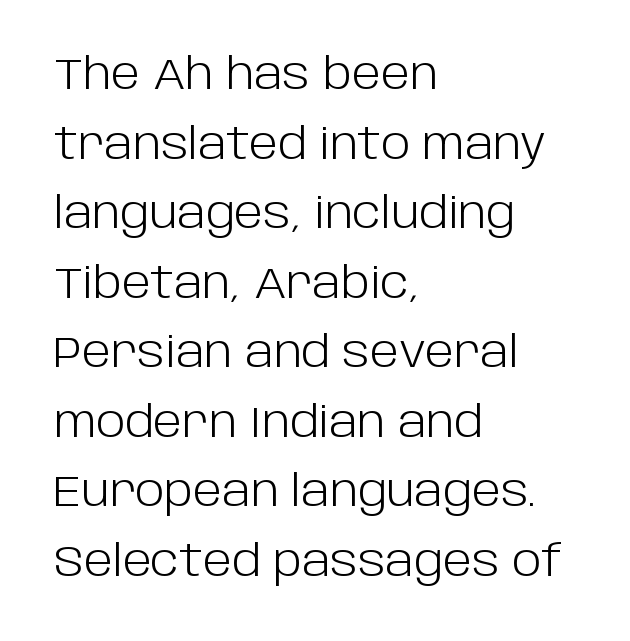
{"serif": "no", "italic": "no", "bold": "no", "weight": "light", "width": "normal", "stroke_contrast": "low", "x_height": "large", "monospaced": "no", "underline": "no", "align": "left", "line_spacing": "normal", "line_spacing_ratio": 1.58, "letter_spacing": "normal", "letter_spacing_em": 0.0, "glyph_px": 44}
